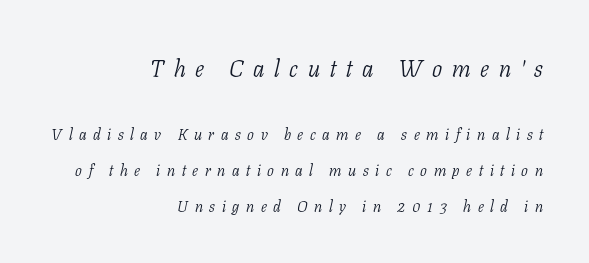
The image shows 24 px text type, italic (leaning right); set right-aligned, loose line spacing (2.24x), unusually wide letter spacing (+0.41 em), not underlined; the first (top) block is 1.5x larger.
